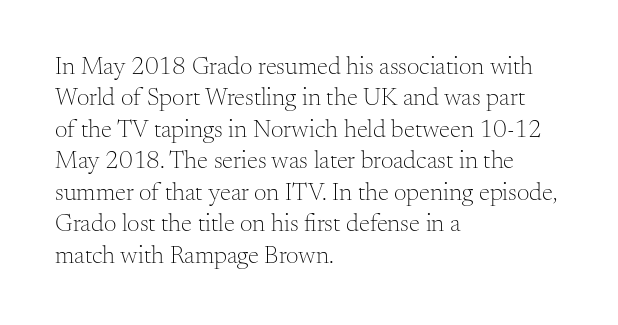
{"italic": "no", "bold": "no", "underline": "no", "align": "left", "line_spacing": "normal", "line_spacing_ratio": 1.26, "letter_spacing": "normal", "letter_spacing_em": 0.0, "glyph_px": 25}
